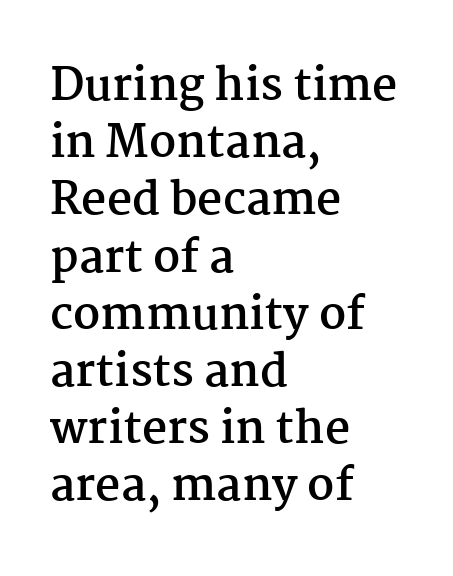
Q: Is the text bold? A: Yes.
Q: Is the text italic (slanted)? A: No, it is upright.
Q: Is the typeface a serif or a sans-serif typeface? A: Serif.
Q: Is the text underlined? A: No.
Q: How is the paragraph aligned? A: Left-aligned.
Q: Is the spacing between letters normal or unusually wide? A: Normal.
Q: Is the spacing between lines tight, normal or loose? A: Normal.
Q: Width (condensed, normal, or wide)? A: Normal.
Q: Stroke contrast? A: Medium.
Q: x-height? A: Medium.
Q: Monospaced? A: No.
